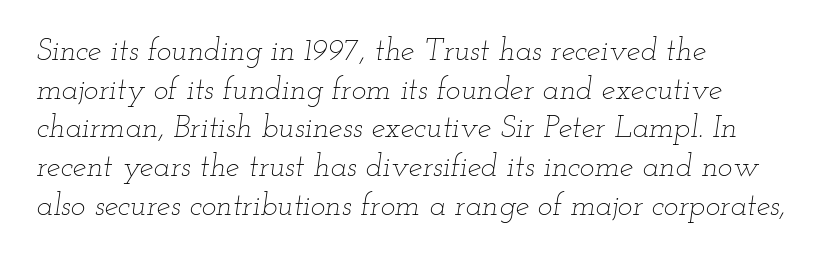
{"italic": "yes", "lean": "right", "slant_degrees": 12, "bold": "no", "weight": "thin", "width": "wide", "stroke_contrast": "low", "x_height": "small", "monospaced": "no", "underline": "no", "align": "left", "line_spacing": "normal", "line_spacing_ratio": 1.25, "letter_spacing": "normal", "letter_spacing_em": 0.0, "glyph_px": 31}
